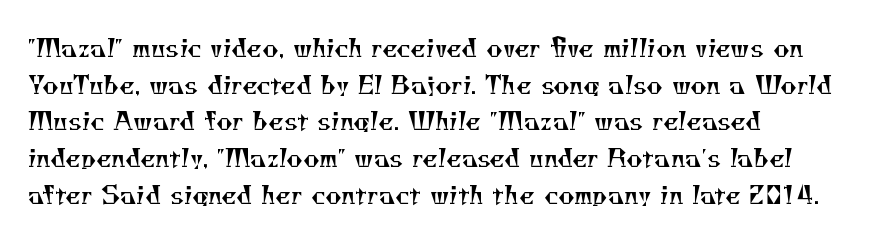
The image shows 25 px text type; set left-aligned, normal line spacing (1.47x), normal letter spacing, not underlined.
